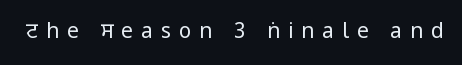
{"italic": "no", "bold": "no", "underline": "no", "letter_spacing": "wide", "letter_spacing_em": 0.38, "glyph_px": 21}
